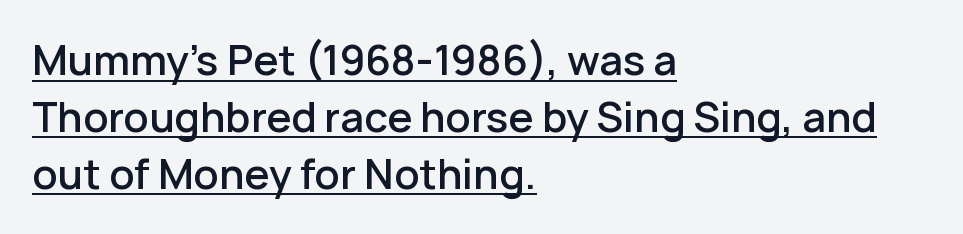
The image shows 40 px semibold sans-serif type, upright; set left-aligned, normal line spacing (1.42x), normal letter spacing, underlined; low stroke contrast and a medium x-height.
